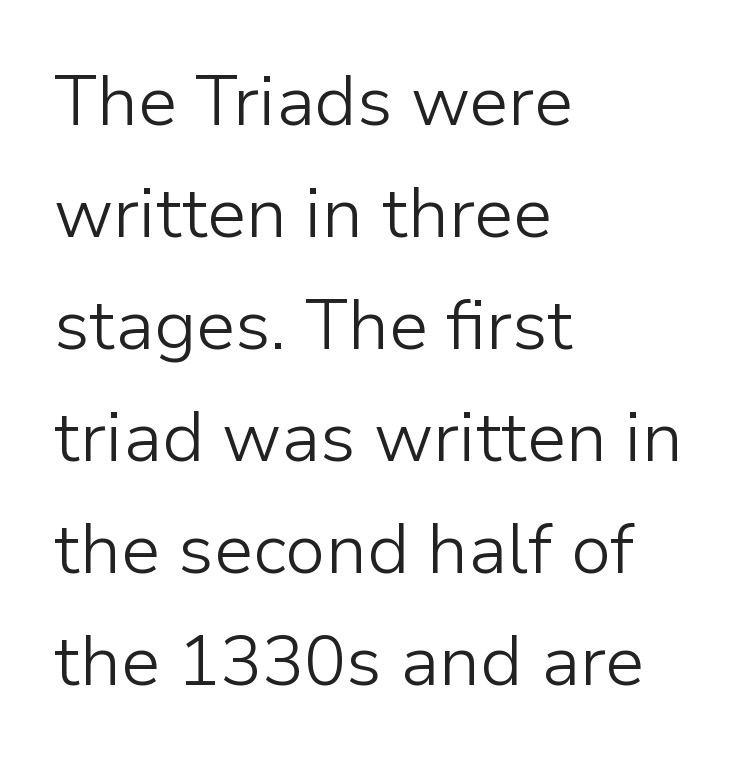
{"serif": "no", "italic": "no", "bold": "no", "weight": "light", "width": "normal", "stroke_contrast": "low", "x_height": "medium", "monospaced": "no", "underline": "no", "align": "left", "line_spacing": "normal", "line_spacing_ratio": 1.6, "letter_spacing": "normal", "letter_spacing_em": 0.0, "glyph_px": 70}
